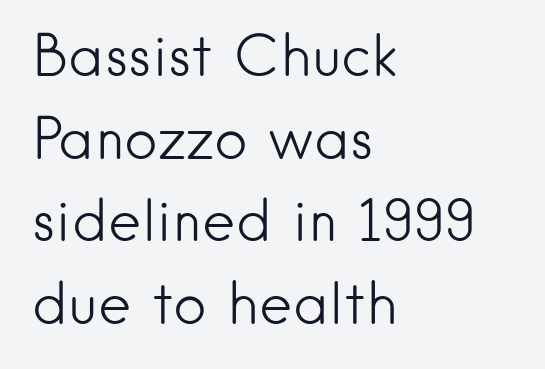
The image shows 57 px light sans-serif type, upright; set left-aligned, normal line spacing (1.45x), normal letter spacing, not underlined; low stroke contrast and a small x-height.
